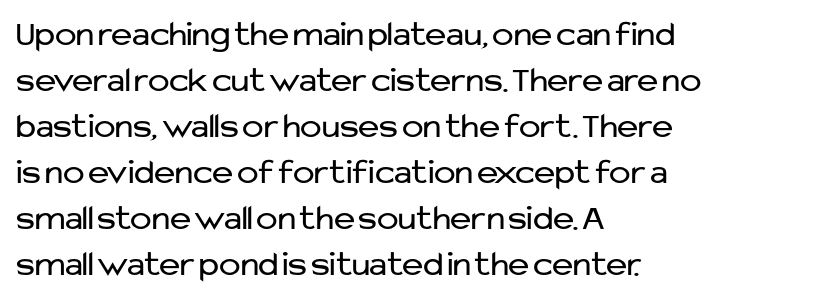
Q: Is the text bold? A: No.
Q: Is the text italic (slanted)? A: No, it is upright.
Q: Is the typeface a serif or a sans-serif typeface? A: Sans-serif.
Q: Is the text underlined? A: No.
Q: How is the paragraph aligned? A: Left-aligned.
Q: Is the spacing between letters normal or unusually wide? A: Normal.
Q: Is the spacing between lines tight, normal or loose? A: Normal.
Q: Width (condensed, normal, or wide)? A: Normal.
Q: Stroke contrast? A: Low.
Q: x-height? A: Medium.
Q: Monospaced? A: No.
